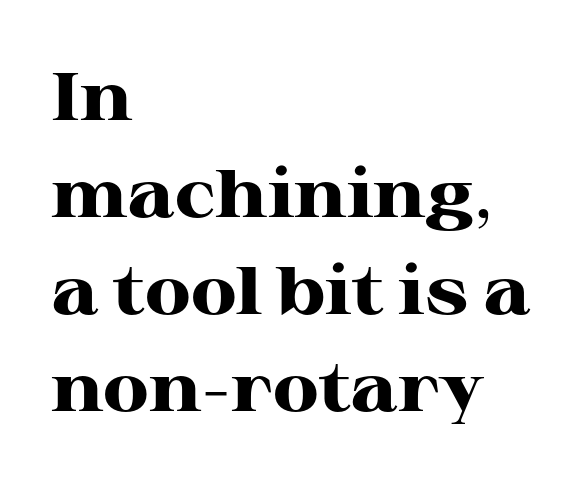
The image shows 67 px heavy, wide serif type, upright; set left-aligned, normal line spacing (1.45x), normal letter spacing, not underlined; high stroke contrast and a medium x-height.
